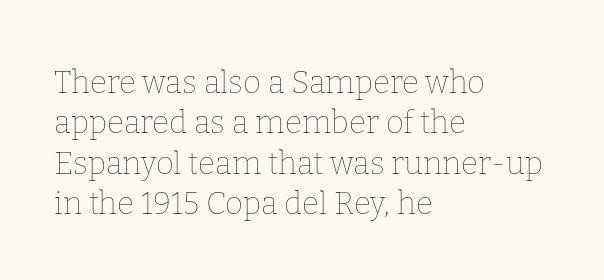
{"italic": "no", "bold": "no", "weight": "thin", "width": "normal", "stroke_contrast": "low", "x_height": "medium", "monospaced": "no", "underline": "no", "align": "left", "line_spacing": "normal", "line_spacing_ratio": 1.3, "letter_spacing": "normal", "letter_spacing_em": 0.0, "glyph_px": 31}
